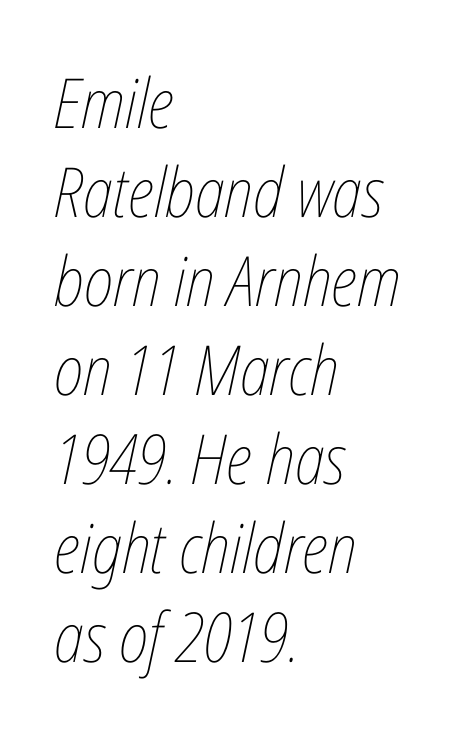
The image shows 69 px thin, condensed type, italic (leaning right); set left-aligned, normal line spacing (1.29x), normal letter spacing, not underlined; low stroke contrast and a medium x-height.
